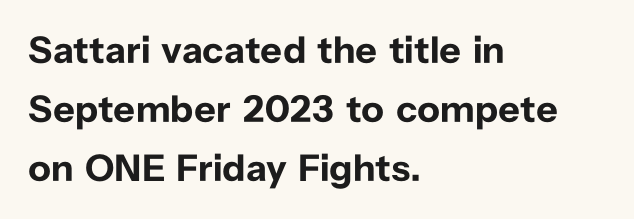
The image shows 38 px bold sans-serif type, upright; set left-aligned, normal line spacing (1.55x), normal letter spacing, not underlined; low stroke contrast and a medium x-height.
